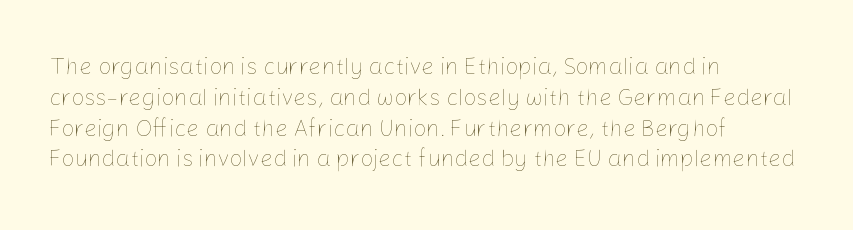
Descenders are the only things crossing below the line. The font sits on the lighter half of the weight spectrum, regular included. Does the copy run flush right? No — it runs flush left. Vertically, the passage feels balanced, rows spaced as you'd expect.
